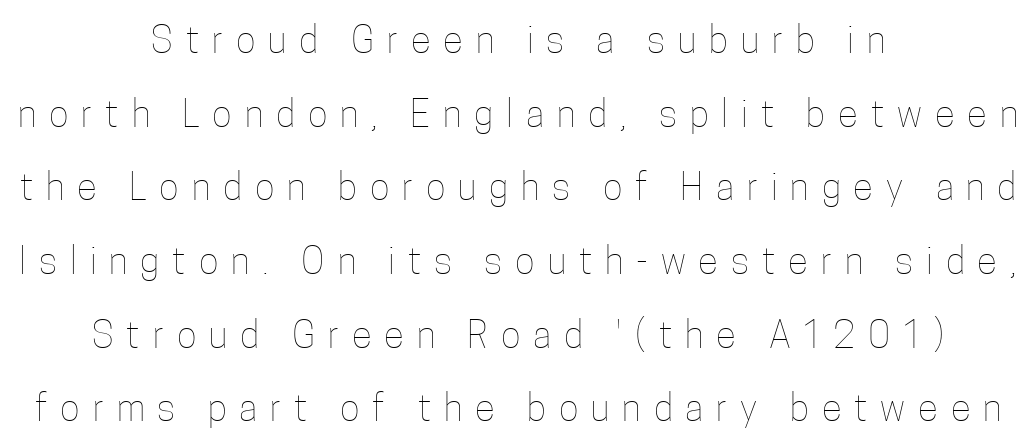
The image shows 37 px thin, condensed type, upright; set centered, loose line spacing (1.99x), unusually wide letter spacing (+0.35 em), not underlined; low stroke contrast and a medium x-height.
